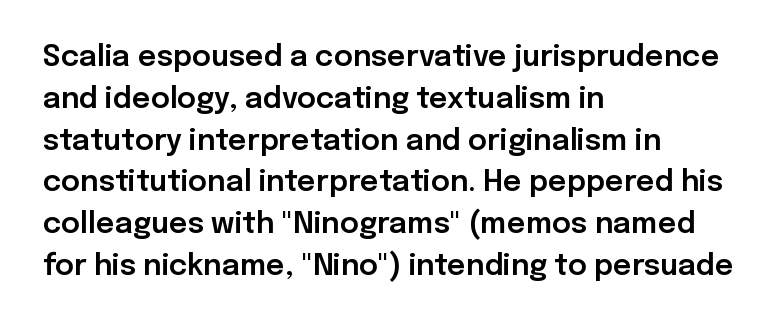
The image shows 29 px sans-serif type, upright; set left-aligned, normal line spacing (1.44x), normal letter spacing, not underlined; low stroke contrast and a medium x-height.
